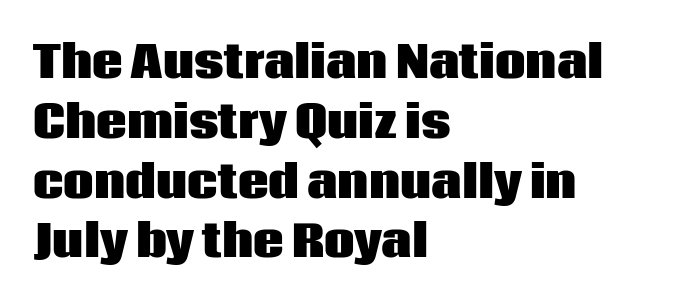
{"serif": "no", "italic": "no", "bold": "yes", "weight": "heavy", "width": "normal", "stroke_contrast": "low", "x_height": "large", "monospaced": "no", "underline": "no", "align": "left", "line_spacing": "normal", "line_spacing_ratio": 1.39, "letter_spacing": "normal", "letter_spacing_em": 0.0, "glyph_px": 43}
